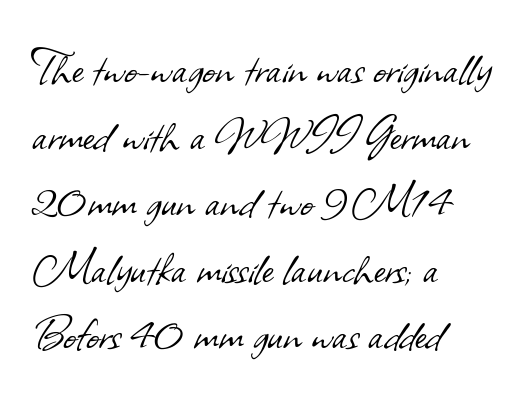
{"serif": "no", "bold": "no", "weight": "light", "width": "normal", "stroke_contrast": "low", "x_height": "small", "monospaced": "no", "underline": "no", "align": "left", "line_spacing_ratio": 1.21, "letter_spacing": "normal", "letter_spacing_em": 0.0, "glyph_px": 55}
